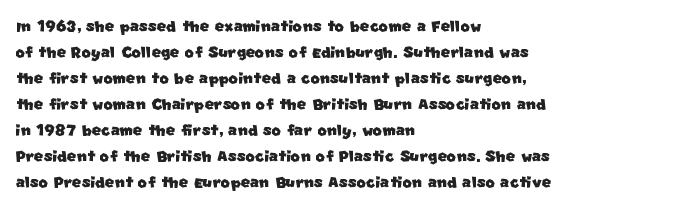
The image shows 20 px text type; set left-aligned, normal line spacing (1.3x), normal letter spacing, not underlined.
